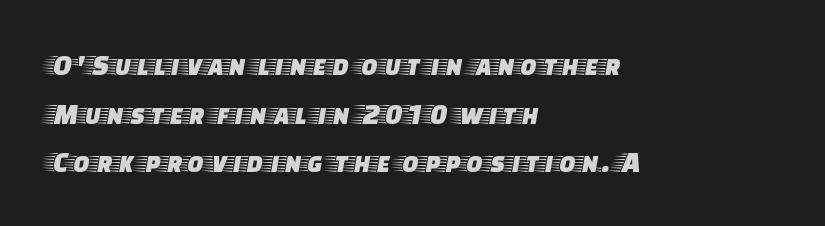
Q: Is the text italic (slanted)? A: Yes.
Q: Is the typeface a serif or a sans-serif typeface? A: Serif.
Q: Is the text underlined? A: No.
Q: How is the paragraph aligned? A: Left-aligned.
Q: Is the spacing between letters normal or unusually wide? A: Normal.
Q: Is the spacing between lines tight, normal or loose? A: Normal.
Q: Width (condensed, normal, or wide)? A: Wide.
Q: Stroke contrast? A: Low.
Q: x-height? A: Large.
Q: Monospaced? A: No.
